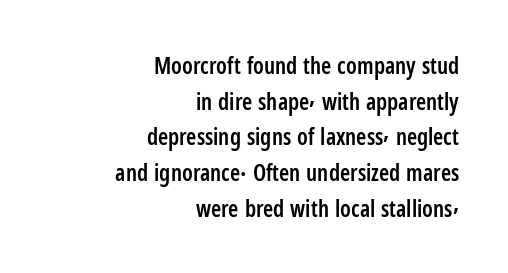
{"italic": "no", "bold": "semi", "underline": "no", "align": "right", "line_spacing": "normal", "line_spacing_ratio": 1.55, "letter_spacing": "normal", "letter_spacing_em": 0.0, "glyph_px": 23}
